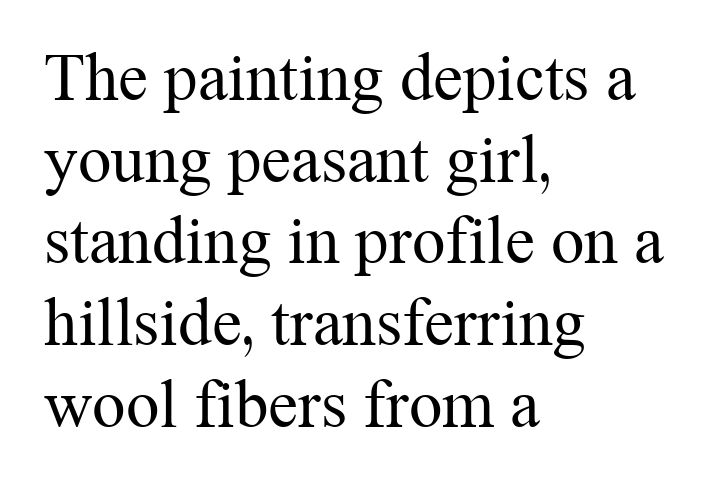
The type sits square on the baseline with zero lean. The face looks like a standard text weight, possibly lighter. Look at the tracking — it's just the regular setting, nothing added. Yep, those are serifs on the letters. Alignment: flush left. The passage shown is typed in a proportional face where columns would drift.
